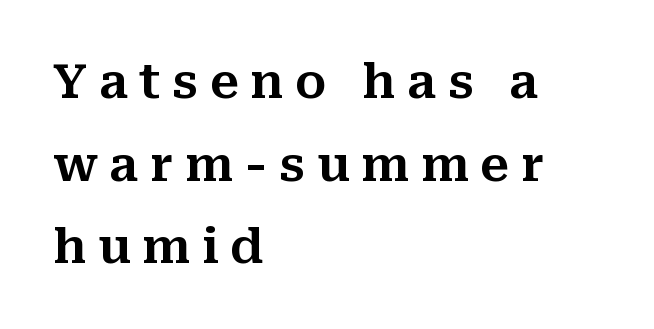
You could not count columns in this text — the font is proportionally spaced. A clean baseline with only descenders dipping below it. Ordinary non-slanted type is in use. Caption: expanded tracking, letters set apart. All the whitespace from short lines collects on the right. Small tapered or slab feet sit at the stroke ends, so this counts as serif.
